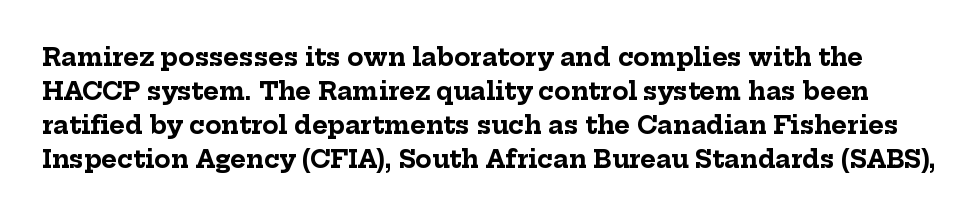
The image shows 24 px bold type, upright; set normal line spacing (1.42x), normal letter spacing, not underlined.
